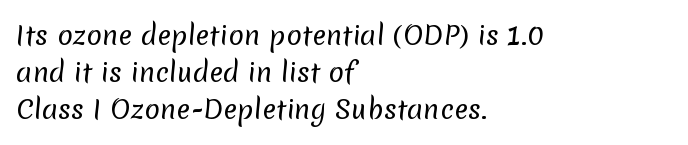
{"bold": "no", "underline": "no", "align": "left", "line_spacing": "normal", "line_spacing_ratio": 1.43, "letter_spacing": "normal", "letter_spacing_em": 0.0, "glyph_px": 26}
